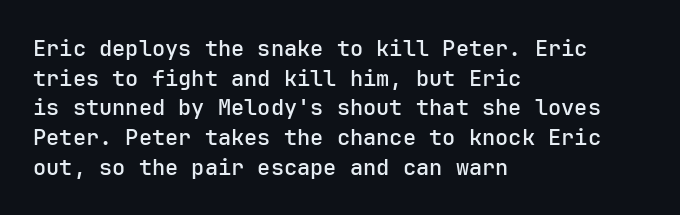
The passage shown stacks its lines at a standard gap. Look at the tracking — it's just the regular setting, nothing added. A typesetter would mark this as roman, not italic. Underlining? Definitely not there. One-word summary of the alignment: left.
